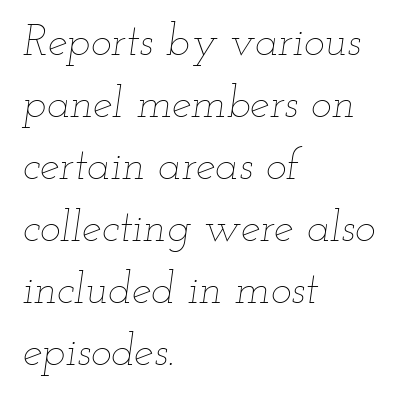
Q: Is the text bold? A: No.
Q: Is the text italic (slanted)? A: Yes, it leans right by about 12 degrees.
Q: Is the text underlined? A: No.
Q: How is the paragraph aligned? A: Left-aligned.
Q: Is the spacing between letters normal or unusually wide? A: Normal.
Q: Is the spacing between lines tight, normal or loose? A: Normal.
Q: Width (condensed, normal, or wide)? A: Wide.
Q: Stroke contrast? A: Low.
Q: x-height? A: Small.
Q: Monospaced? A: No.
